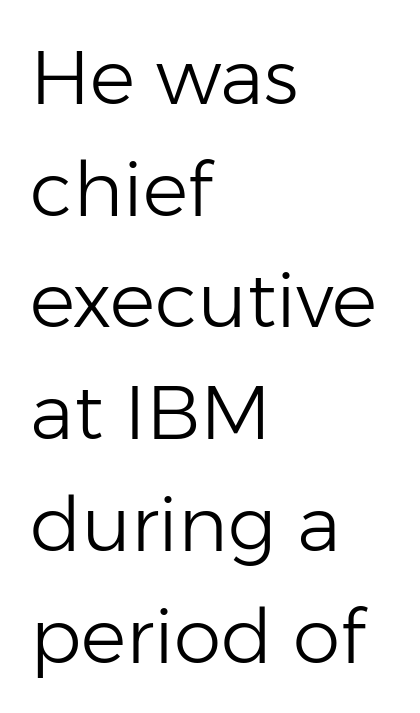
Q: Is the text bold? A: No.
Q: Is the text italic (slanted)? A: No, it is upright.
Q: Is the typeface a serif or a sans-serif typeface? A: Sans-serif.
Q: Is the text underlined? A: No.
Q: How is the paragraph aligned? A: Left-aligned.
Q: Is the spacing between letters normal or unusually wide? A: Normal.
Q: Is the spacing between lines tight, normal or loose? A: Normal.
Q: Width (condensed, normal, or wide)? A: Normal.
Q: Stroke contrast? A: Low.
Q: x-height? A: Medium.
Q: Monospaced? A: No.
